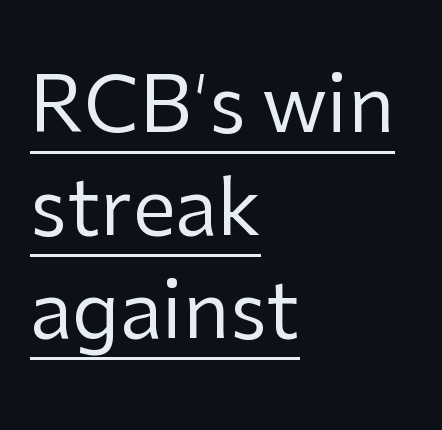
The image shows 77 px regular-weight sans-serif type, upright; set left-aligned, normal line spacing (1.34x), normal letter spacing, underlined; low stroke contrast and a medium x-height.
